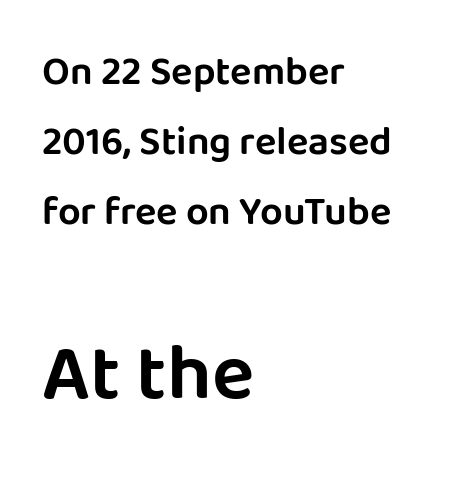
Q: Is the text italic (slanted)? A: No, it is upright.
Q: Is the typeface a serif or a sans-serif typeface? A: Sans-serif.
Q: Is the text underlined? A: No.
Q: How is the paragraph aligned? A: Left-aligned.
Q: Is the spacing between letters normal or unusually wide? A: Normal.
Q: Which block of text is set in a larger size, the first (top) or the second (bottom)? A: The second (bottom) one.
Q: Width (condensed, normal, or wide)? A: Normal.
Q: Stroke contrast? A: Low.
Q: x-height? A: Large.
Q: Monospaced? A: No.
